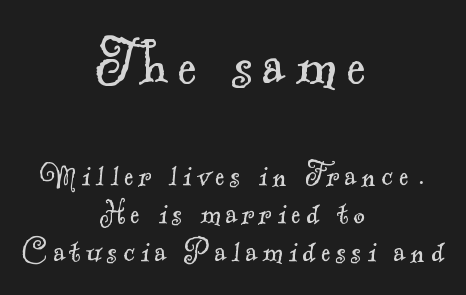
Q: Is the text bold? A: No.
Q: Is the typeface a serif or a sans-serif typeface? A: Serif.
Q: Is the text underlined? A: No.
Q: How is the paragraph aligned? A: Centered.
Q: Is the spacing between lines tight, normal or loose? A: Tight.
Q: Which block of text is set in a larger size, the first (top) or the second (bottom)? A: The first (top) one.
Q: Width (condensed, normal, or wide)? A: Normal.
Q: x-height? A: Small.
Q: Monospaced? A: No.
